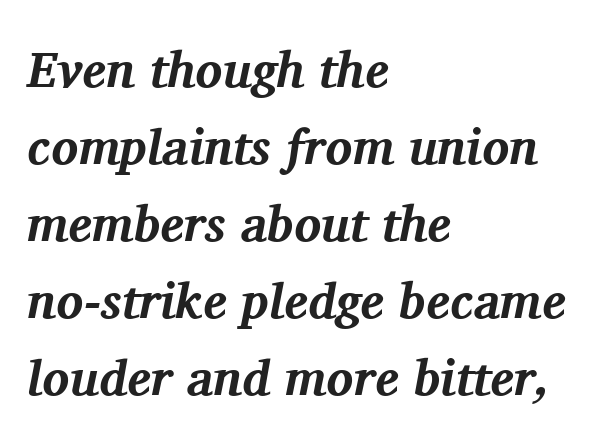
{"serif": "yes", "italic": "yes", "lean": "right", "slant_degrees": 11, "bold": "yes", "weight": "bold", "width": "normal", "stroke_contrast": "medium", "x_height": "medium", "monospaced": "no", "underline": "no", "align": "left", "line_spacing": "normal", "line_spacing_ratio": 1.54, "letter_spacing": "normal", "letter_spacing_em": 0.0, "glyph_px": 50}
